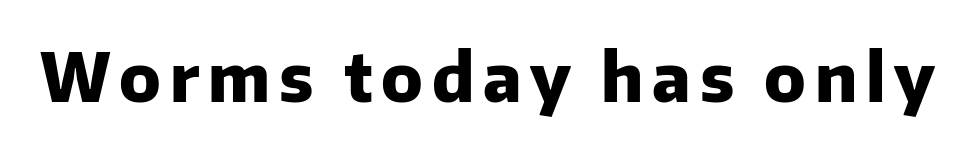
Just letters on the line, the space beneath them empty. In terms of letterform style, serifs are entirely absent. This sample has the flowing, uneven cadence of proportional lettering. Heavy-handed strokes throughout: this text is bold. Every character sits straight up, as roman type does.
